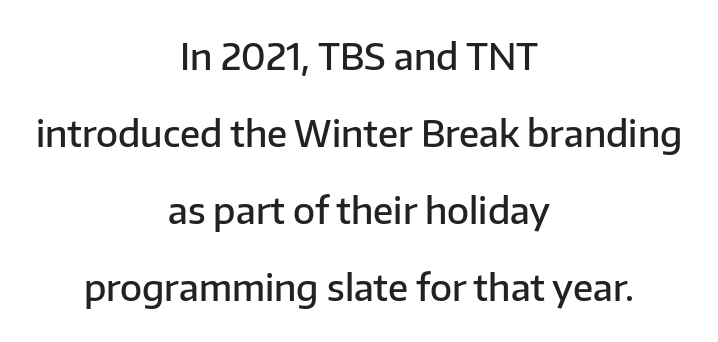
{"serif": "no", "italic": "no", "bold": "semi", "weight": "semibold", "width": "normal", "stroke_contrast": "low", "x_height": "medium", "monospaced": "no", "underline": "no", "align": "center", "line_spacing": "loose", "line_spacing_ratio": 2.14, "letter_spacing": "normal", "letter_spacing_em": 0.0, "glyph_px": 36}
